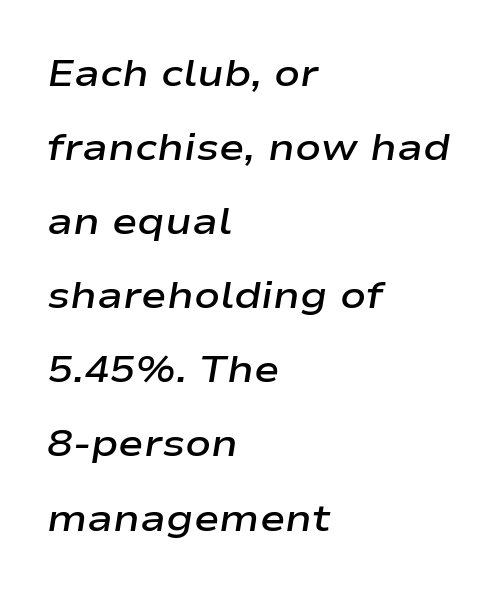
The image shows 38 px semibold, wide type, italic (leaning right); set left-aligned, loose line spacing (1.95x), normal letter spacing, not underlined; low stroke contrast and a medium x-height.
